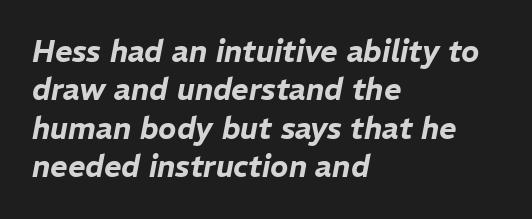
Q: Is the text italic (slanted)? A: Yes, it leans right by about 11 degrees.
Q: Is the text underlined? A: No.
Q: How is the paragraph aligned? A: Left-aligned.
Q: Is the spacing between letters normal or unusually wide? A: Normal.
Q: Is the spacing between lines tight, normal or loose? A: Normal.
Q: Width (condensed, normal, or wide)? A: Normal.
Q: Stroke contrast? A: Low.
Q: x-height? A: Medium.
Q: Monospaced? A: No.
